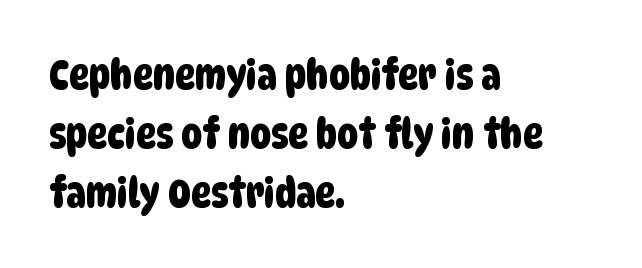
Leading matches the norm, producing a regular column. Glance below the letters and you will spot only blank space. A typesetter would call this proportional, since set widths differ per character. Nothing sits at the stroke ends, so this counts as sans-serif. A classic flush-left, rag-right setting is used for this passage.
